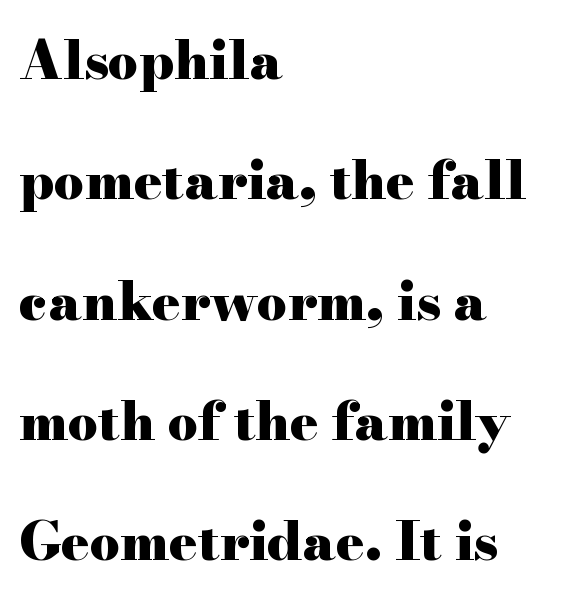
The image shows 53 px heavy, wide serif type, upright; set left-aligned, loose line spacing (2.27x), normal letter spacing, not underlined; high stroke contrast and a small x-height.
